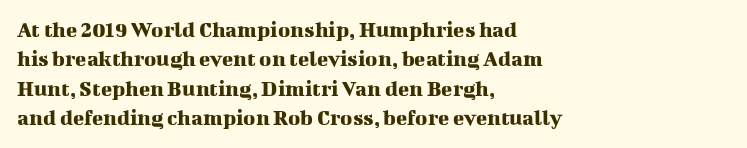
One-word summary of the alignment: left. Posture: vertical. The tracking reads as untouched default to a designer's eye. Each row of text sits above clean, open space. Does the leading feel generous? No, just average.
